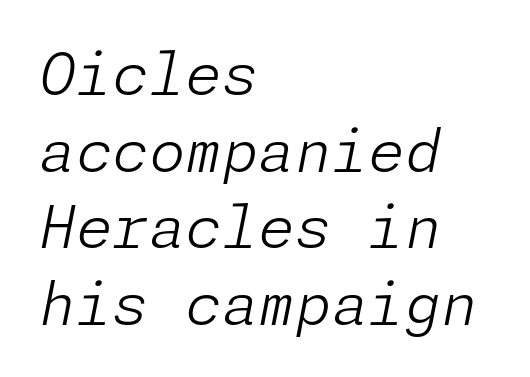
{"italic": "yes", "lean": "right", "slant_degrees": 11, "bold": "no", "weight": "light", "width": "normal", "stroke_contrast": "low", "x_height": "medium", "underline": "no", "align": "left", "line_spacing": "normal", "line_spacing_ratio": 1.3, "letter_spacing": "normal", "letter_spacing_em": 0.0, "glyph_px": 59}
